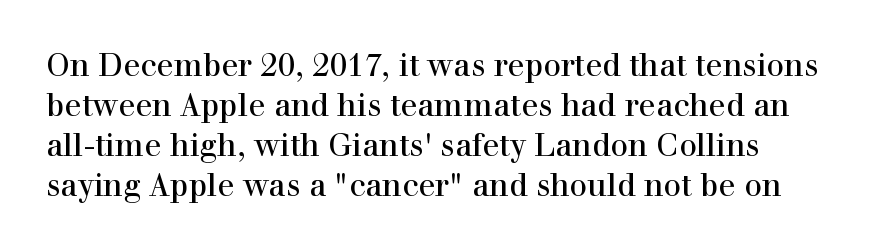
Vertical spacing — default. The face used here is seriffed, in the tradition of book romans. Observe the ordinary spacing: letters are neighbours, not strangers. The lettering stays uniformly vertical, giving the passage a roman look.
